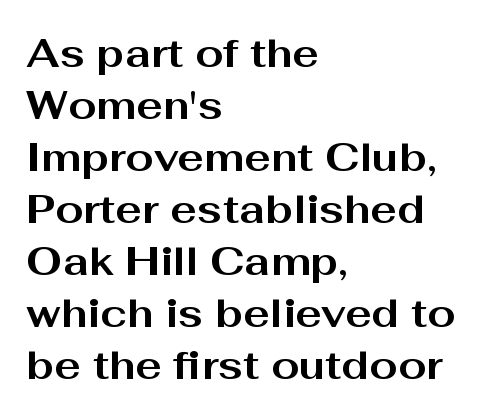
The strokes are fattened all the way to bold. Short and long lines alike share a common starting point at left. Looks like regular typesetting: each glyph gets only the width it needs. The horizontal fit of the characters is conventional and even. No feet cap the strokes, marking this as sans-serif type.
